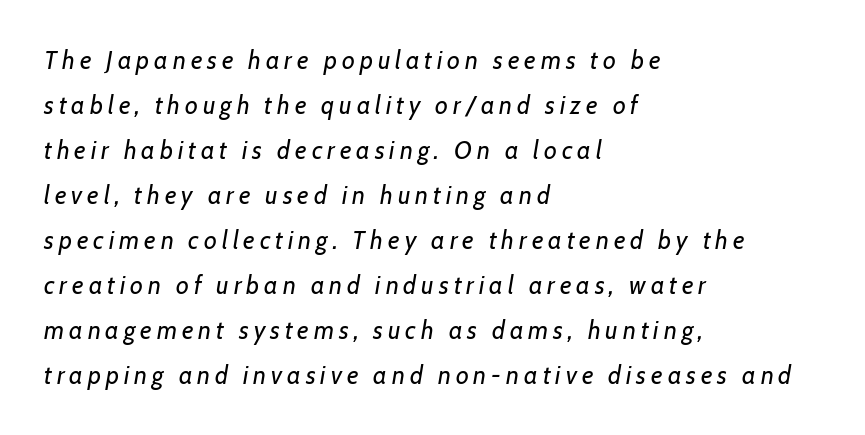
Q: Is the text bold? A: No.
Q: Is the text italic (slanted)? A: Yes, it leans right by about 7 degrees.
Q: Is the text underlined? A: No.
Q: How is the paragraph aligned? A: Left-aligned.
Q: Is the spacing between letters normal or unusually wide? A: Unusually wide.
